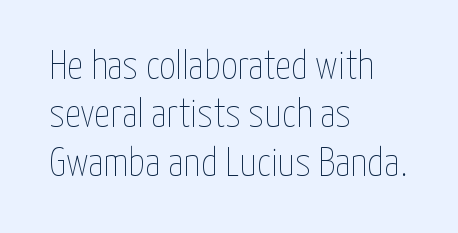
{"italic": "no", "bold": "no", "weight": "thin", "width": "condensed", "stroke_contrast": "low", "x_height": "medium", "monospaced": "no", "underline": "no", "align": "left", "line_spacing_ratio": 1.21, "letter_spacing": "normal", "letter_spacing_em": 0.0, "glyph_px": 40}
